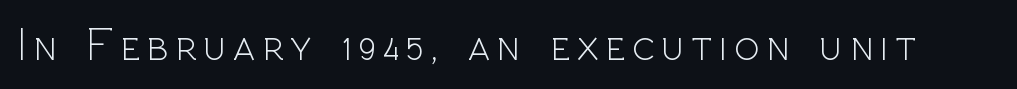
Q: Is the text bold? A: No.
Q: Is the text italic (slanted)? A: No, it is upright.
Q: Is the typeface a serif or a sans-serif typeface? A: Sans-serif.
Q: Is the text underlined? A: No.
Q: Width (condensed, normal, or wide)? A: Normal.
Q: x-height? A: Medium.
Q: Monospaced? A: No.
